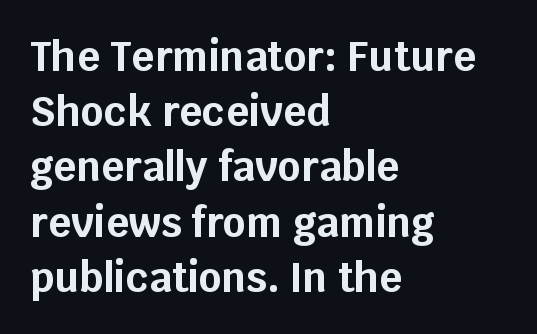
The image shows 40 px bold sans-serif type, upright; set left-aligned, normal line spacing (1.38x), normal letter spacing, not underlined; low stroke contrast and a large x-height.
